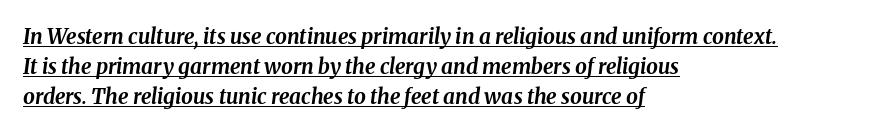
Q: Is the text bold? A: Yes.
Q: Is the text italic (slanted)? A: Yes, it leans right by about 8 degrees.
Q: Is the text underlined? A: Yes.
Q: How is the paragraph aligned? A: Left-aligned.
Q: Is the spacing between letters normal or unusually wide? A: Normal.
Q: Is the spacing between lines tight, normal or loose? A: Normal.
